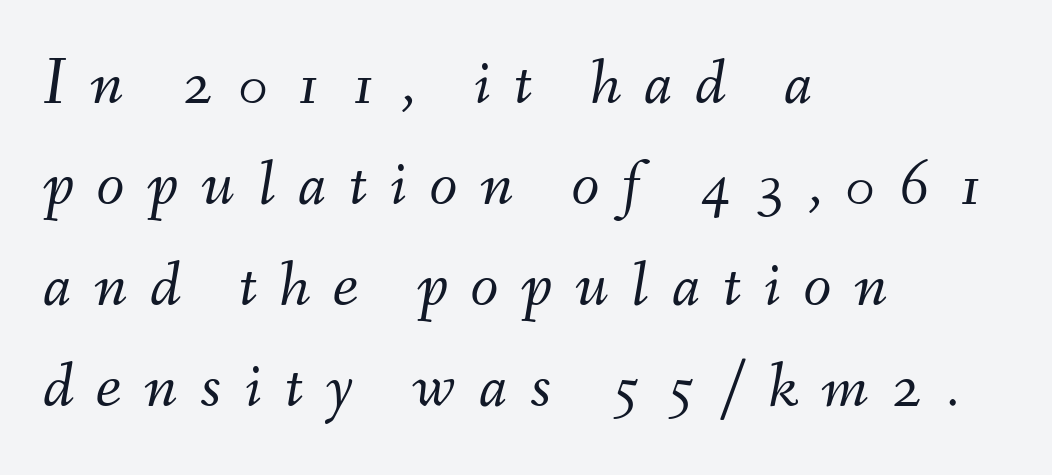
{"italic": "yes", "lean": "right", "slant_degrees": 9, "bold": "no", "weight": "light", "width": "normal", "stroke_contrast": "medium", "x_height": "small", "monospaced": "no", "underline": "no", "align": "left", "line_spacing": "normal", "line_spacing_ratio": 1.58, "letter_spacing": "wide", "letter_spacing_em": 0.36, "glyph_px": 64}
